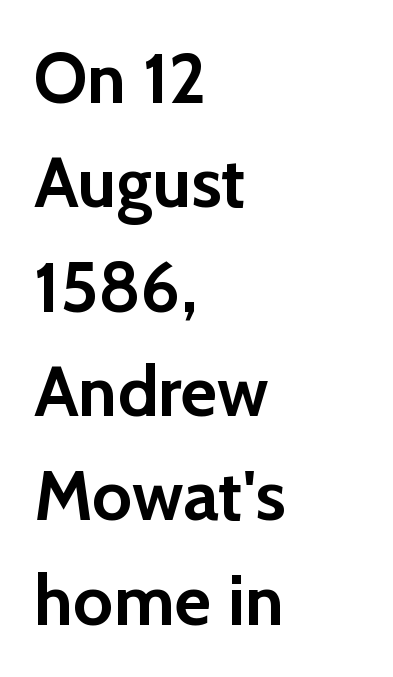
{"serif": "no", "italic": "no", "bold": "yes", "weight": "semibold", "width": "normal", "stroke_contrast": "low", "x_height": "medium", "monospaced": "no", "underline": "no", "align": "left", "line_spacing": "normal", "line_spacing_ratio": 1.47, "letter_spacing": "normal", "letter_spacing_em": 0.0, "glyph_px": 71}
